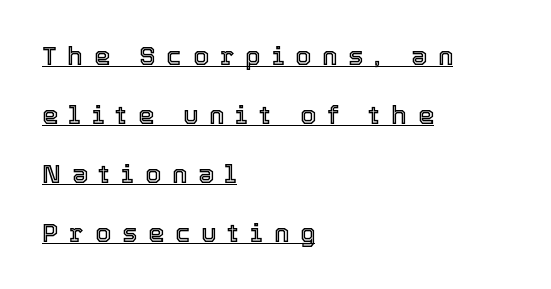
Q: Is the text italic (slanted)? A: No, it is upright.
Q: Is the text underlined? A: Yes.
Q: How is the paragraph aligned? A: Left-aligned.
Q: Is the spacing between letters normal or unusually wide? A: Unusually wide.
Q: Is the spacing between lines tight, normal or loose? A: Loose.
